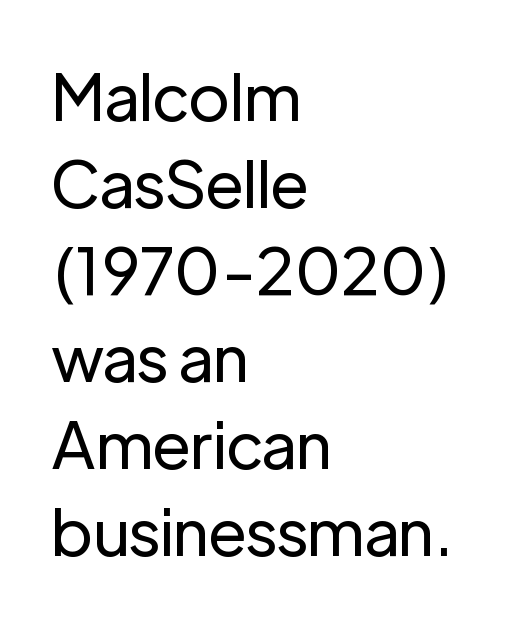
Q: Is the text bold? A: No.
Q: Is the text italic (slanted)? A: No, it is upright.
Q: Is the typeface a serif or a sans-serif typeface? A: Sans-serif.
Q: Is the text underlined? A: No.
Q: How is the paragraph aligned? A: Left-aligned.
Q: Is the spacing between letters normal or unusually wide? A: Normal.
Q: Is the spacing between lines tight, normal or loose? A: Normal.
Q: Width (condensed, normal, or wide)? A: Normal.
Q: Stroke contrast? A: Low.
Q: x-height? A: Medium.
Q: Monospaced? A: No.
